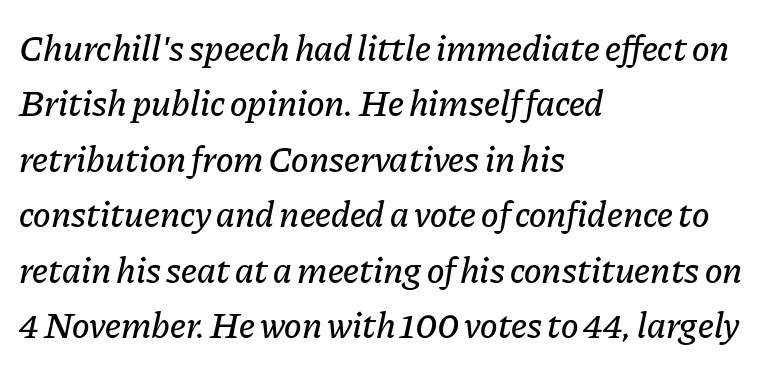
{"italic": "yes", "lean": "right", "slant_degrees": 11, "width": "normal", "stroke_contrast": "low", "x_height": "medium", "monospaced": "no", "underline": "no", "align": "left", "line_spacing": "normal", "line_spacing_ratio": 1.5, "letter_spacing": "normal", "letter_spacing_em": 0.0, "glyph_px": 37}
